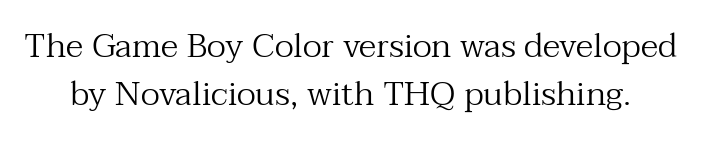
Check the space under the baseline: it is left empty. No italicization has been applied; the sample stays upright. Think standard paragraph weight, or any step lighter than that. Each letter keeps its own natural width here, so spacing adapts to shape. Nobody touched the tracking dial on this one. The block of text has a typical density, with ordinary space between rows.
